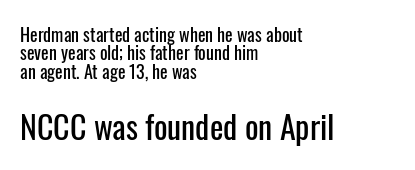
Q: Is the text italic (slanted)? A: No, it is upright.
Q: Is the typeface a serif or a sans-serif typeface? A: Sans-serif.
Q: Is the text underlined? A: No.
Q: How is the paragraph aligned? A: Left-aligned.
Q: Is the spacing between letters normal or unusually wide? A: Normal.
Q: Is the spacing between lines tight, normal or loose? A: Tight.
Q: Which block of text is set in a larger size, the first (top) or the second (bottom)? A: The second (bottom) one.
Q: Width (condensed, normal, or wide)? A: Condensed.
Q: Stroke contrast? A: Low.
Q: x-height? A: Medium.
Q: Monospaced? A: No.
